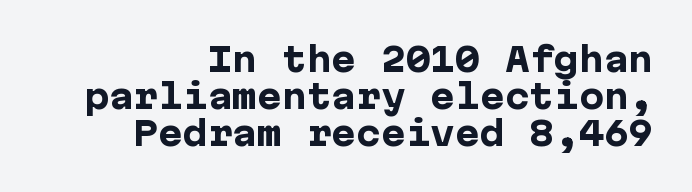
The tracking reads as untouched default to a designer's eye. I'd describe the lettering as bold — thick and assertive. Quick note: not italic, upright. Notice how descenders almost collide with the ascenders below — that's tight leading. Type without underlining.
